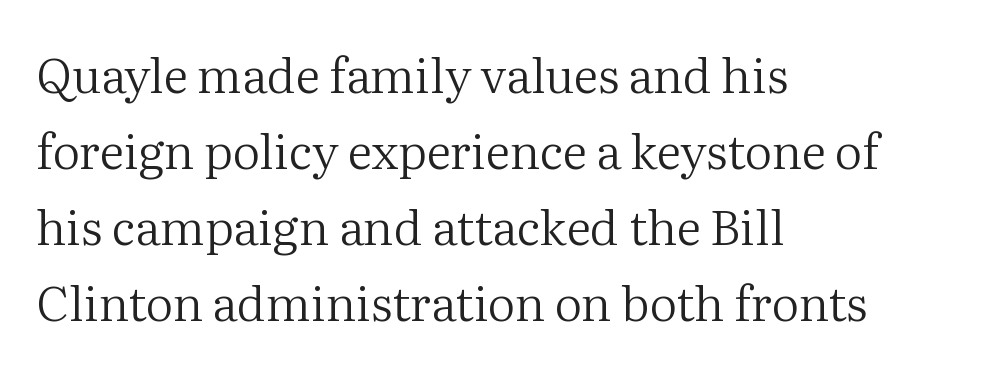
Q: Is the text bold? A: No.
Q: Is the text italic (slanted)? A: No, it is upright.
Q: Is the typeface a serif or a sans-serif typeface? A: Serif.
Q: Is the text underlined? A: No.
Q: How is the paragraph aligned? A: Left-aligned.
Q: Is the spacing between letters normal or unusually wide? A: Normal.
Q: Is the spacing between lines tight, normal or loose? A: Normal.
Q: Width (condensed, normal, or wide)? A: Normal.
Q: Stroke contrast? A: Medium.
Q: x-height? A: Medium.
Q: Monospaced? A: No.
